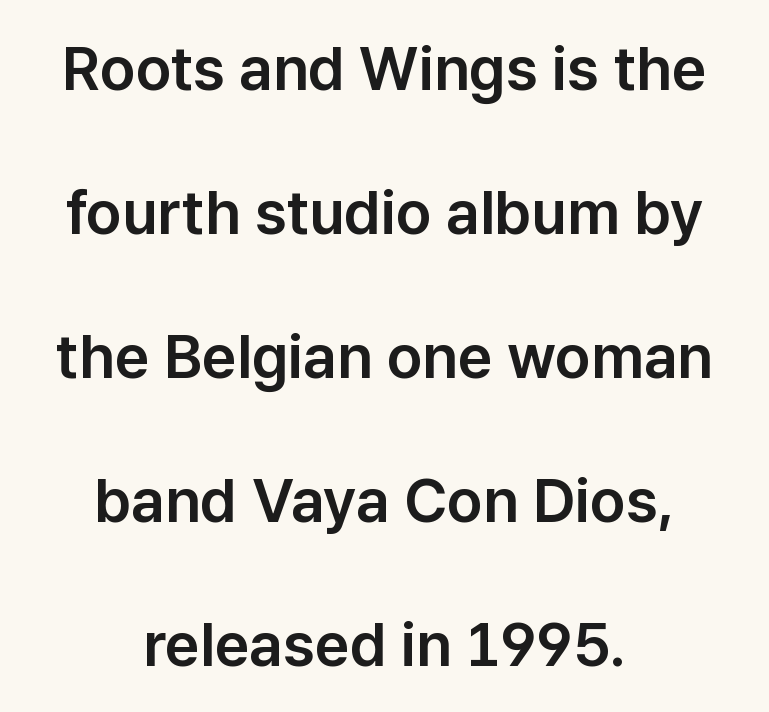
The type is set solid horizontally, with unmodified tracking. The designer dialed line spacing up above the default. The gap between lines stays unmarked. Observe the absence of serifs on each vertical stroke in this sample. Each letter keeps its own natural width here, so spacing adapts to shape.
